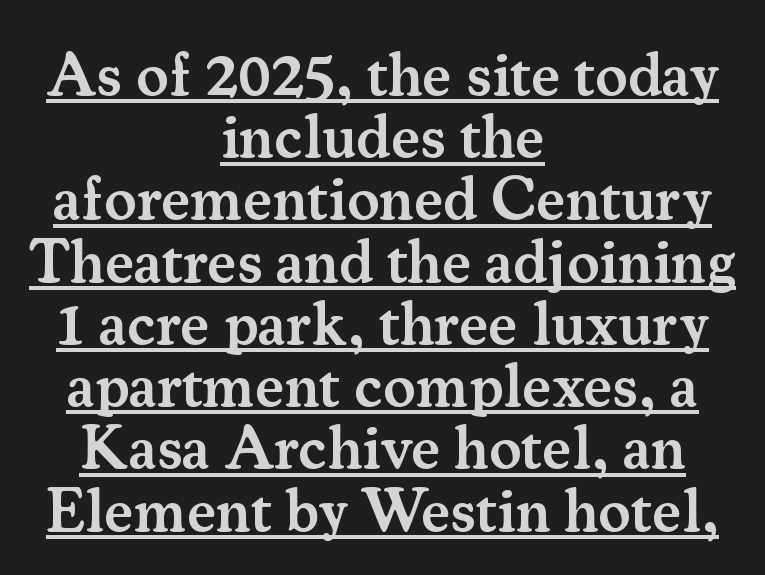
{"serif": "yes", "italic": "no", "bold": "semi", "weight": "semibold", "width": "normal", "stroke_contrast": "medium", "x_height": "small", "monospaced": "no", "underline": "yes", "align": "center", "line_spacing": "tight", "line_spacing_ratio": 1.02, "letter_spacing": "normal", "letter_spacing_em": 0.0, "glyph_px": 61}
